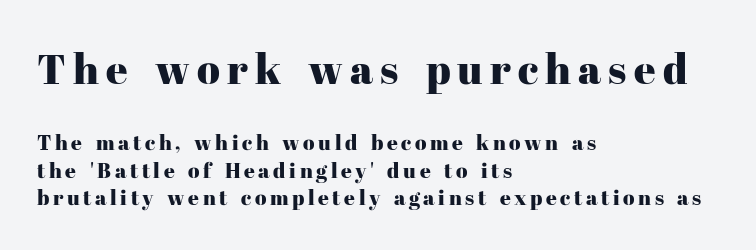
The image shows 42 px serif type, upright; set left-aligned, normal line spacing (1.32x), not underlined; the first (top) block is 2.0x larger; high stroke contrast and a medium x-height.
